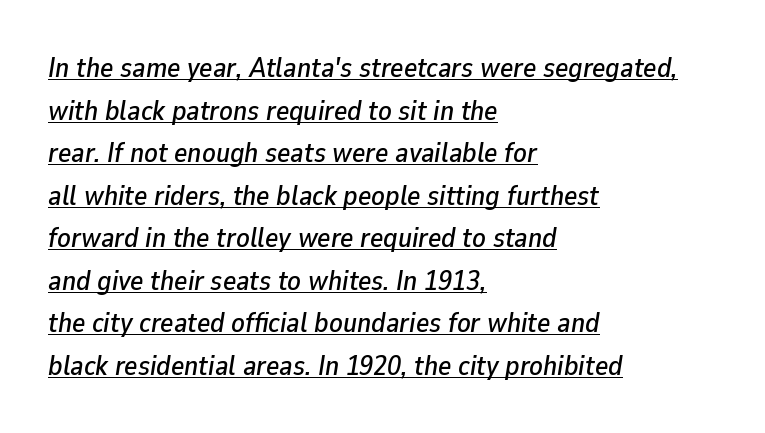
The font's italic variant was chosen for this text. The typesetter chose a ragged-right arrangement here. A normal amount of white space separates one row of letters from the next. How are the letters spaced? Ordinarily, with no added tracking.
